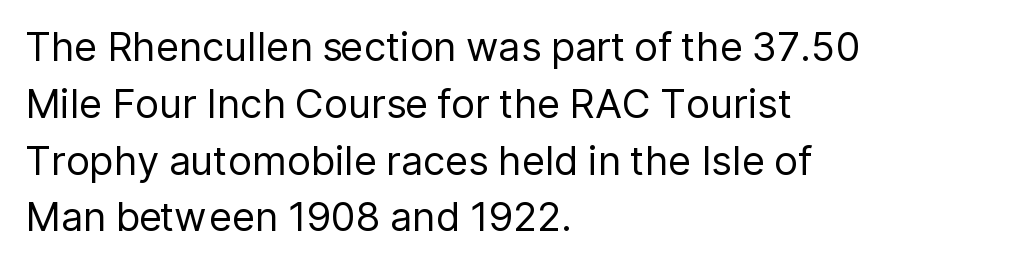
{"serif": "no", "italic": "no", "bold": "no", "weight": "regular", "width": "normal", "stroke_contrast": "low", "x_height": "medium", "monospaced": "no", "underline": "no", "align": "left", "line_spacing": "normal", "line_spacing_ratio": 1.42, "letter_spacing": "normal", "letter_spacing_em": 0.0, "glyph_px": 40}
